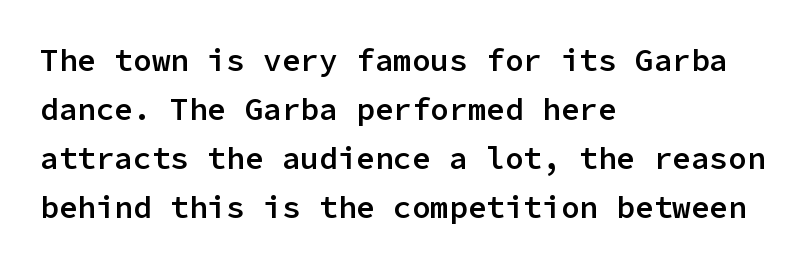
How are the letters spaced? Ordinarily, with no added tracking. The passage shown is typed in a monospace face where columns stay perfectly aligned. As a designer I'd log this as weight 600, semibold. Whoever set this chose a conventional vertical rhythm. Just letters on the line, the space beneath them empty.
